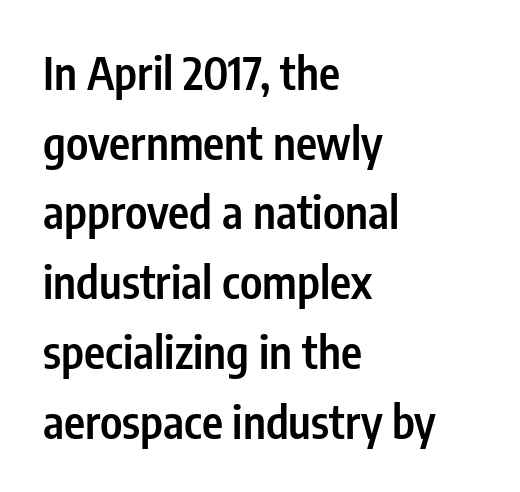
Q: Is the text bold? A: Semi-bold.
Q: Is the text italic (slanted)? A: No, it is upright.
Q: Is the typeface a serif or a sans-serif typeface? A: Sans-serif.
Q: Is the text underlined? A: No.
Q: How is the paragraph aligned? A: Left-aligned.
Q: Is the spacing between letters normal or unusually wide? A: Normal.
Q: Is the spacing between lines tight, normal or loose? A: Normal.
Q: Width (condensed, normal, or wide)? A: Condensed.
Q: Stroke contrast? A: Low.
Q: x-height? A: Medium.
Q: Monospaced? A: No.
